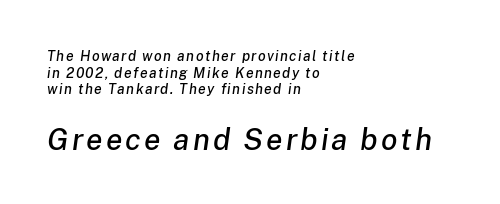
Q: Is the text italic (slanted)? A: Yes, it leans right by about 8 degrees.
Q: Is the text underlined? A: No.
Q: How is the paragraph aligned? A: Left-aligned.
Q: Which block of text is set in a larger size, the first (top) or the second (bottom)? A: The second (bottom) one.
Q: Width (condensed, normal, or wide)? A: Normal.
Q: Stroke contrast? A: Low.
Q: x-height? A: Medium.
Q: Monospaced? A: No.
